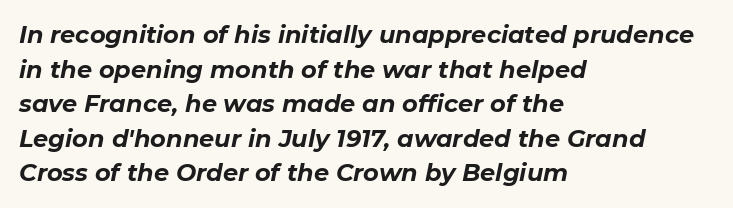
Q: Is the text bold? A: Yes.
Q: Is the text italic (slanted)? A: Yes, it leans right by about 11 degrees.
Q: Is the text underlined? A: No.
Q: How is the paragraph aligned? A: Left-aligned.
Q: Is the spacing between letters normal or unusually wide? A: Normal.
Q: Is the spacing between lines tight, normal or loose? A: Normal.
